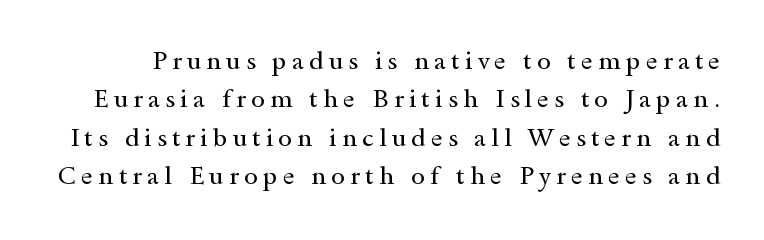
The image shows 25 px text type, upright; set normal line spacing (1.54x), unusually wide letter spacing (+0.21 em), not underlined.
